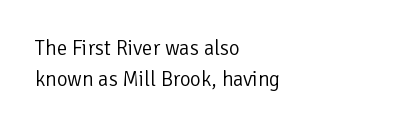
The strip under each line holds only bare page. The lines in this sample share a left origin and differ only in where they stop. The block of text has a typical density, with ordinary space between rows. A typesetter would call this zero additional tracking. Each stroke keeps to a modest, everyday thickness or less. Style check: upright.
